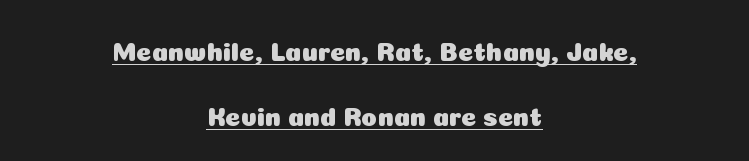
Q: Is the text italic (slanted)? A: No, it is upright.
Q: Is the text underlined? A: Yes.
Q: How is the paragraph aligned? A: Centered.
Q: Is the spacing between letters normal or unusually wide? A: Normal.
Q: Is the spacing between lines tight, normal or loose? A: Loose.
